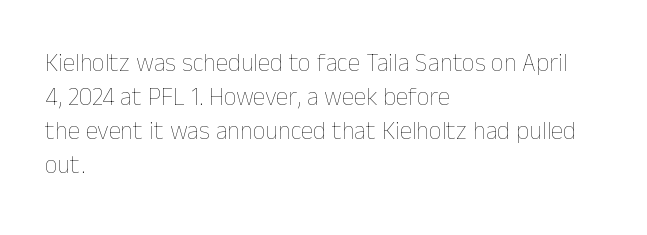
The image shows 25 px text type, upright; set left-aligned, normal line spacing (1.36x), normal letter spacing, not underlined.
